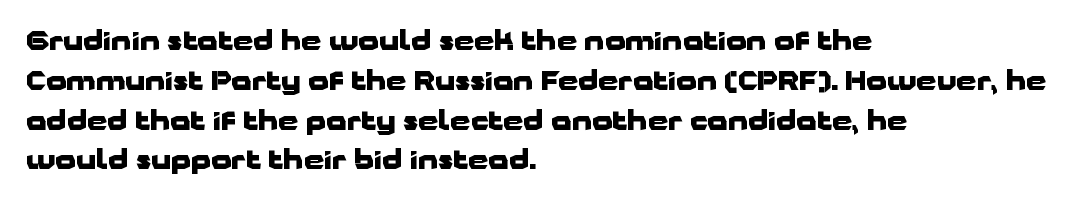
Q: Is the text bold? A: Yes.
Q: Is the text italic (slanted)? A: No, it is upright.
Q: Is the text underlined? A: No.
Q: How is the paragraph aligned? A: Left-aligned.
Q: Is the spacing between letters normal or unusually wide? A: Normal.
Q: Is the spacing between lines tight, normal or loose? A: Normal.
